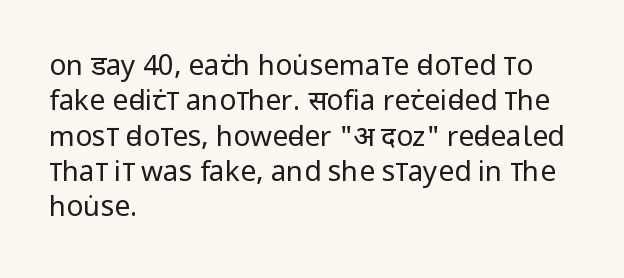
The image shows 28 px regular-weight, condensed sans-serif type, upright; set left-aligned, normal line spacing (1.26x), normal letter spacing, not underlined; low stroke contrast and a large x-height.
